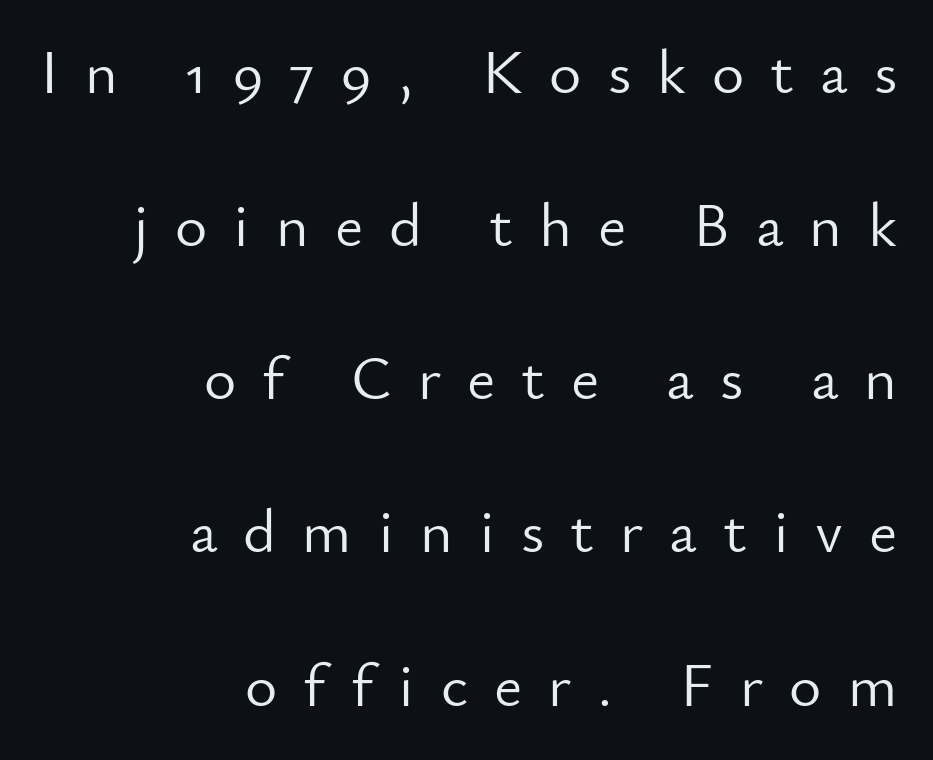
{"serif": "no", "italic": "no", "bold": "no", "weight": "light", "width": "normal", "stroke_contrast": "low", "x_height": "small", "monospaced": "no", "underline": "no", "align": "right", "line_spacing": "loose", "line_spacing_ratio": 2.47, "letter_spacing": "wide", "letter_spacing_em": 0.42, "glyph_px": 62}
